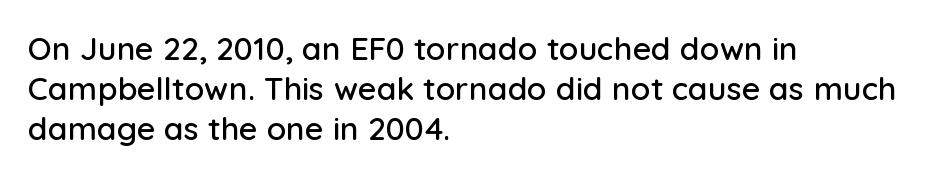
The image shows 32 px sans-serif type, upright; set left-aligned, normal line spacing (1.25x), normal letter spacing, not underlined; low stroke contrast and a medium x-height.
